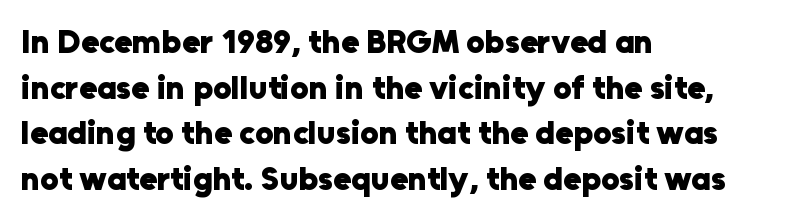
The image shows 33 px heavy sans-serif type, upright; set left-aligned, normal line spacing (1.38x), normal letter spacing, not underlined; low stroke contrast and a medium x-height.
